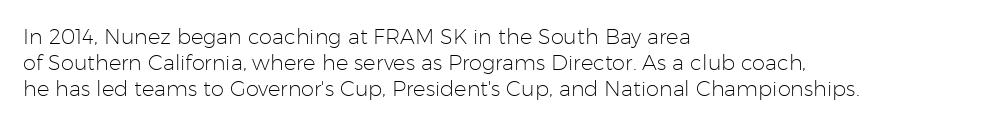
Q: Is the text bold? A: No.
Q: Is the text italic (slanted)? A: No, it is upright.
Q: Is the text underlined? A: No.
Q: How is the paragraph aligned? A: Left-aligned.
Q: Is the spacing between letters normal or unusually wide? A: Normal.
Q: Is the spacing between lines tight, normal or loose? A: Normal.
